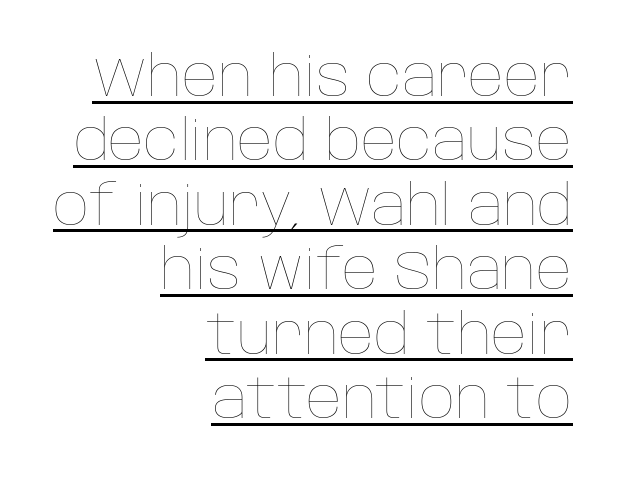
The image shows 56 px thin type, upright; set right-aligned, tight line spacing (1.15x), normal letter spacing, underlined; low stroke contrast and a large x-height.
